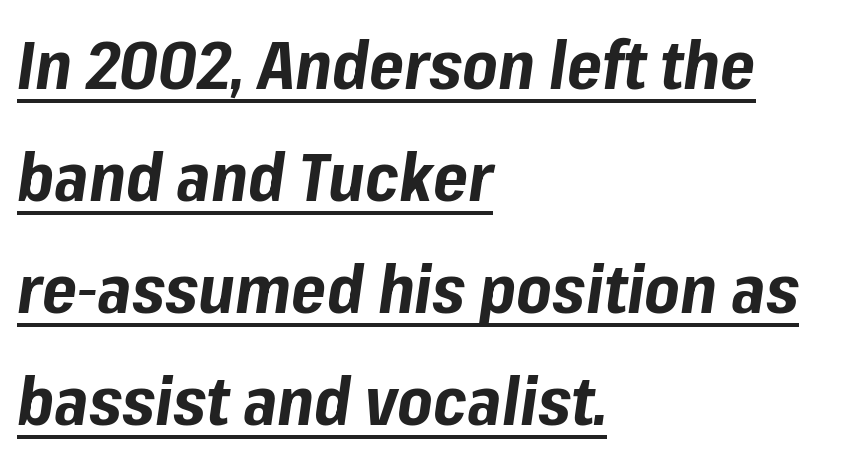
{"italic": "yes", "lean": "right", "slant_degrees": 8, "bold": "yes", "weight": "bold", "width": "normal", "stroke_contrast": "low", "x_height": "medium", "monospaced": "no", "underline": "yes", "align": "left", "line_spacing": "normal", "line_spacing_ratio": 1.67, "letter_spacing": "normal", "letter_spacing_em": 0.0, "glyph_px": 67}
